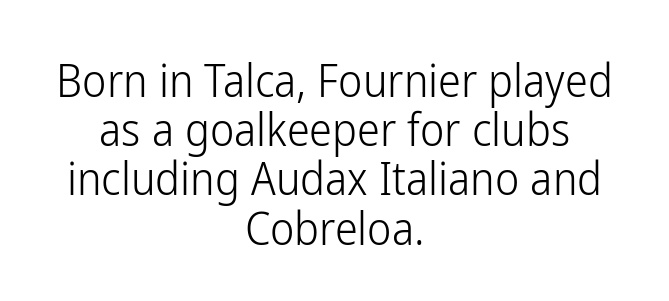
Italic: no, the glyphs are upright roman. Honestly, the rows look squashed on top of each other. The rag falls on both sides of this text block equally. Nobody touched the tracking dial on this one. Words float on clear page, feet unadorned.
